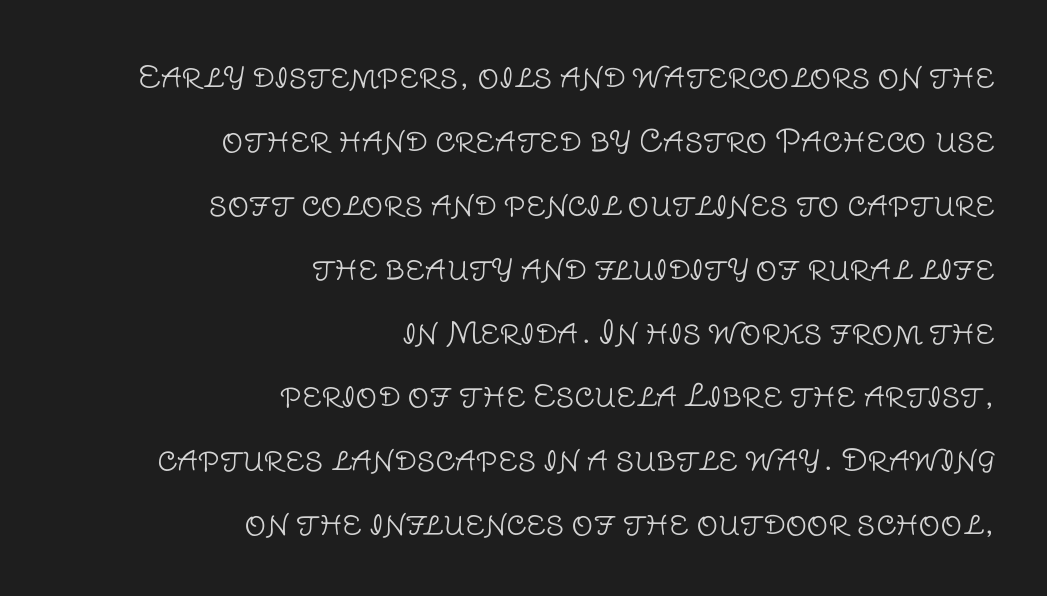
{"serif": "no", "bold": "no", "weight": "light", "width": "normal", "stroke_contrast": "low", "x_height": "large", "monospaced": "no", "underline": "no", "align": "right", "line_spacing": "loose", "line_spacing_ratio": 2.13, "letter_spacing": "normal", "letter_spacing_em": 0.0, "glyph_px": 30}
